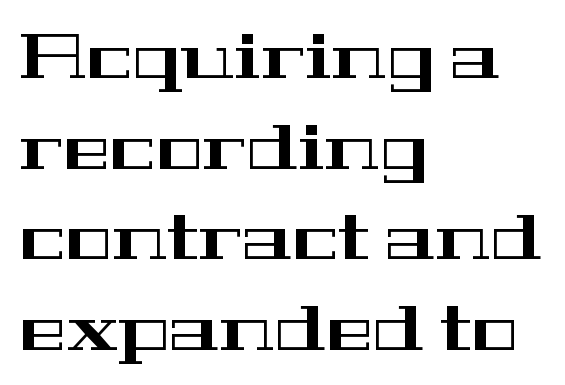
{"serif": "yes", "italic": "no", "width": "wide", "stroke_contrast": "high", "x_height": "medium", "monospaced": "no", "underline": "no", "align": "left", "line_spacing": "normal", "line_spacing_ratio": 1.44, "letter_spacing": "normal", "letter_spacing_em": 0.0, "glyph_px": 63}
